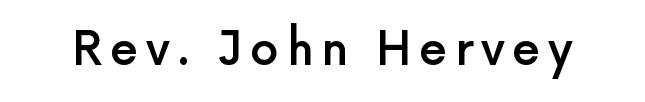
The image shows 46 px semibold sans-serif type, upright; set not underlined; a medium x-height.
